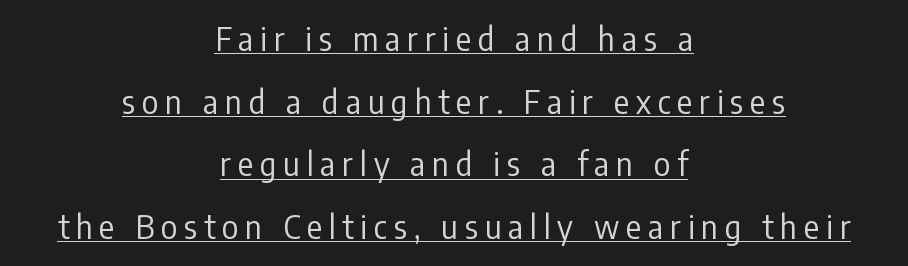
Q: Is the text bold? A: No.
Q: Is the text italic (slanted)? A: No, it is upright.
Q: Is the typeface a serif or a sans-serif typeface? A: Sans-serif.
Q: Is the text underlined? A: Yes.
Q: How is the paragraph aligned? A: Centered.
Q: Is the spacing between letters normal or unusually wide? A: Unusually wide.
Q: Is the spacing between lines tight, normal or loose? A: Loose.
Q: Width (condensed, normal, or wide)? A: Condensed.
Q: Stroke contrast? A: Low.
Q: x-height? A: Medium.
Q: Monospaced? A: No.
